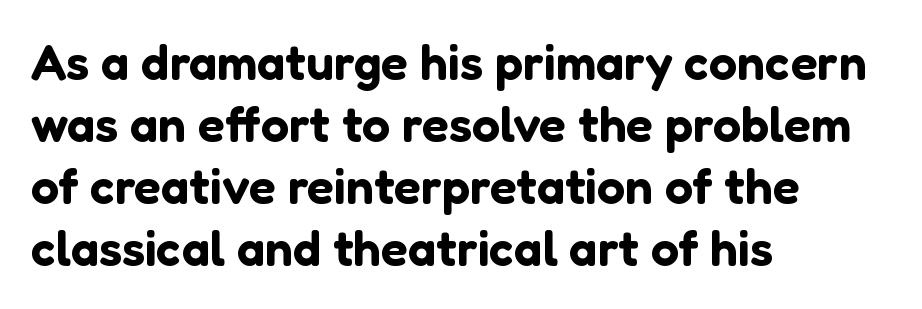
{"serif": "no", "italic": "no", "width": "normal", "stroke_contrast": "low", "x_height": "medium", "monospaced": "no", "underline": "no", "align": "left", "line_spacing_ratio": 1.24, "letter_spacing": "normal", "letter_spacing_em": 0.0, "glyph_px": 50}
